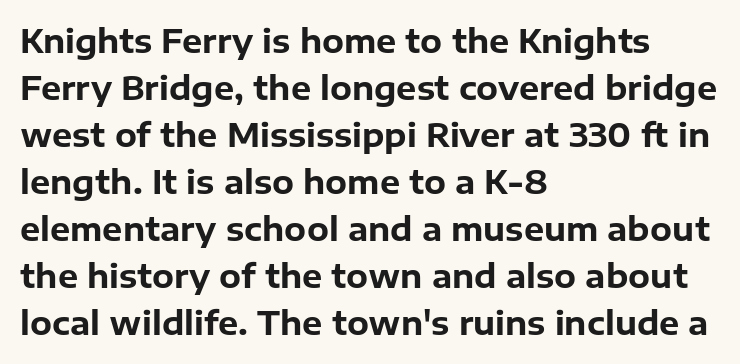
{"serif": "no", "italic": "no", "bold": "yes", "weight": "bold", "width": "normal", "stroke_contrast": "low", "x_height": "medium", "monospaced": "no", "underline": "no", "align": "left", "line_spacing": "normal", "line_spacing_ratio": 1.47, "letter_spacing": "normal", "letter_spacing_em": 0.0, "glyph_px": 32}
